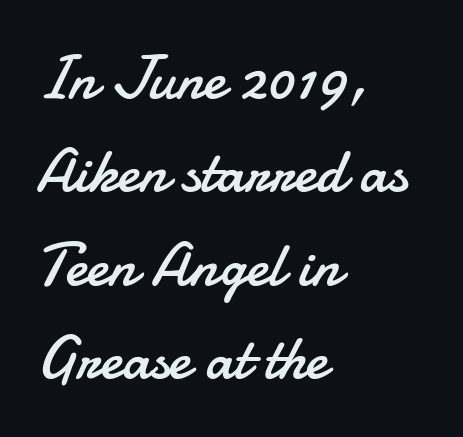
Q: Is the text bold? A: No.
Q: Is the text italic (slanted)? A: Yes.
Q: Is the typeface a serif or a sans-serif typeface? A: Sans-serif.
Q: Is the text underlined? A: No.
Q: How is the paragraph aligned? A: Left-aligned.
Q: Is the spacing between letters normal or unusually wide? A: Normal.
Q: Is the spacing between lines tight, normal or loose? A: Normal.
Q: Width (condensed, normal, or wide)? A: Normal.
Q: Stroke contrast? A: Low.
Q: x-height? A: Small.
Q: Monospaced? A: No.
